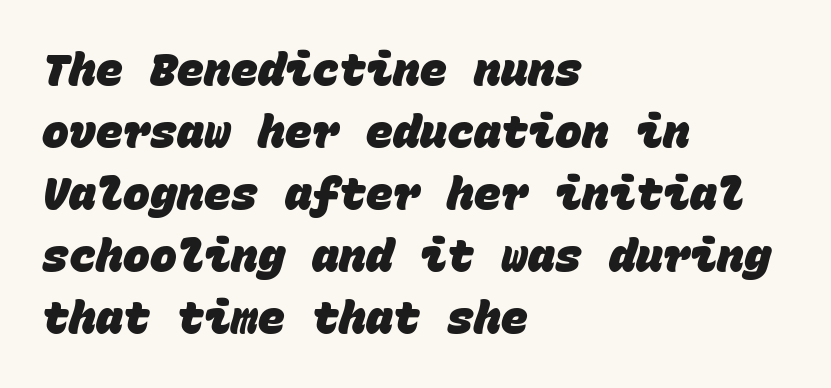
The image shows 45 px heavy sans-serif type, monospaced; set left-aligned, normal line spacing (1.38x), normal letter spacing, not underlined; low stroke contrast and a large x-height.
